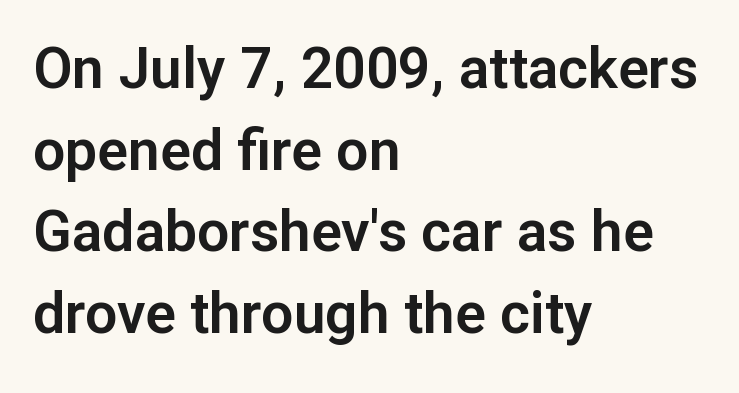
All the whitespace from short lines collects on the right. Check the space under the baseline: it is left empty. These lines were composed using upright roman letters. A typesetter would call this proportional, since set widths differ per character. Normally led — the rows are evenly, conventionally spaced.
